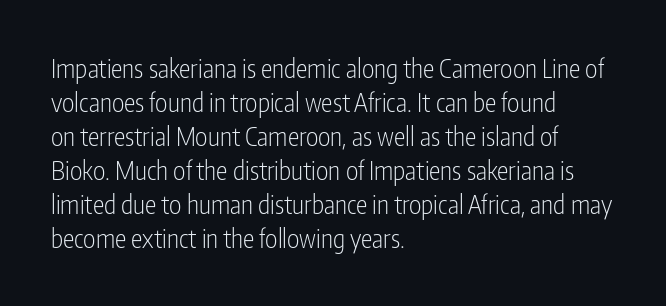
Q: Is the text bold? A: No.
Q: Is the text italic (slanted)? A: No, it is upright.
Q: Is the text underlined? A: No.
Q: How is the paragraph aligned? A: Left-aligned.
Q: Is the spacing between letters normal or unusually wide? A: Normal.
Q: Is the spacing between lines tight, normal or loose? A: Normal.
